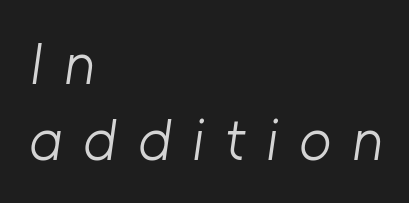
The image shows 59 px light sans-serif type; set left-aligned, normal line spacing (1.29x), unusually wide letter spacing (+0.35 em), not underlined; low stroke contrast and a medium x-height.
